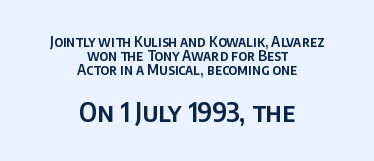
{"italic": "no", "underline": "no", "align": "center", "line_spacing": "tight", "line_spacing_ratio": 1.01, "letter_spacing": "normal", "letter_spacing_em": 0.0, "larger_block": "second", "size_ratio": 1.86, "glyph_px": 26}
